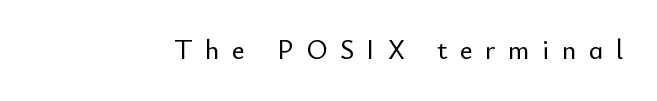
The image shows 27 px text type, upright; set unusually wide letter spacing (+0.47 em), not underlined.
